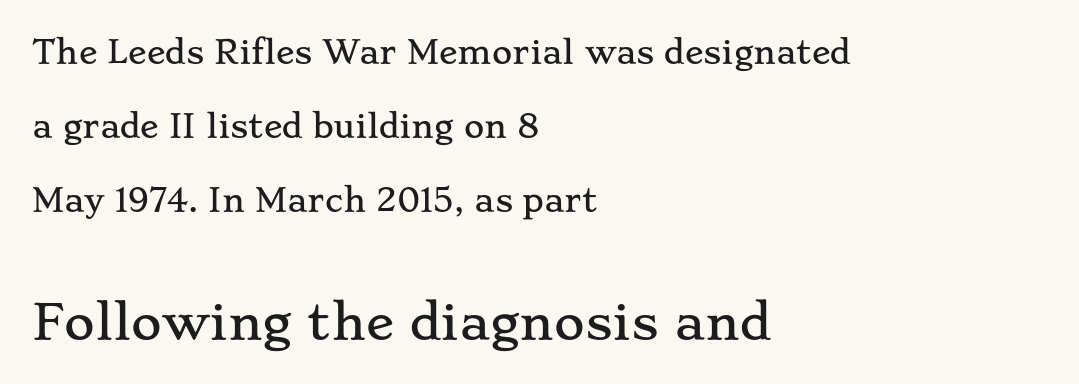
Q: Is the text italic (slanted)? A: No, it is upright.
Q: Is the typeface a serif or a sans-serif typeface? A: Serif.
Q: Is the text underlined? A: No.
Q: How is the paragraph aligned? A: Left-aligned.
Q: Is the spacing between letters normal or unusually wide? A: Normal.
Q: Is the spacing between lines tight, normal or loose? A: Loose.
Q: Which block of text is set in a larger size, the first (top) or the second (bottom)? A: The second (bottom) one.
Q: Width (condensed, normal, or wide)? A: Wide.
Q: Stroke contrast? A: Low.
Q: x-height? A: Small.
Q: Monospaced? A: No.
